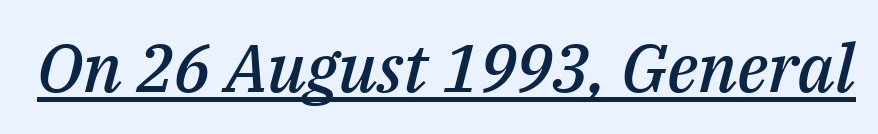
Observe the lean: these are italic letterforms. The type is set solid horizontally, with unmodified tracking. Honestly, the underline is the first thing you notice here. The face used here is proportionally spaced, like ordinary book or web type.
